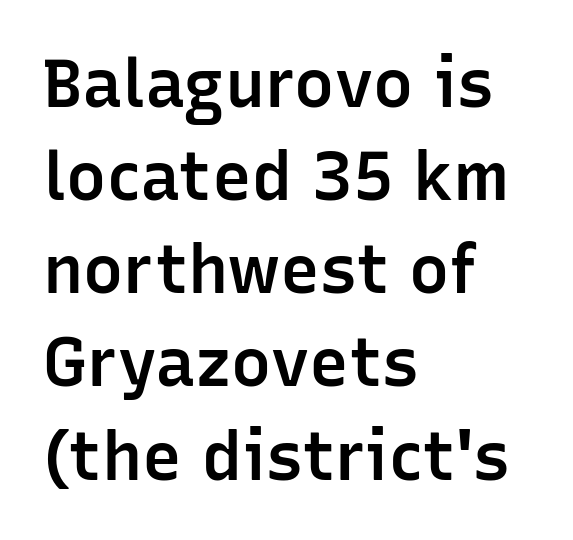
{"serif": "no", "italic": "no", "bold": "semi", "weight": "semibold", "width": "normal", "stroke_contrast": "low", "x_height": "medium", "monospaced": "no", "underline": "no", "align": "left", "line_spacing": "normal", "line_spacing_ratio": 1.39, "letter_spacing": "normal", "letter_spacing_em": 0.0, "glyph_px": 67}
